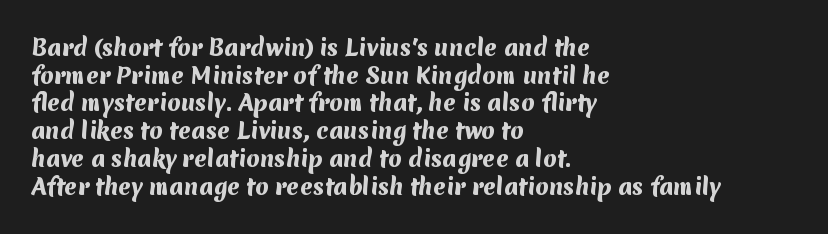
The foot of each line stays bare and open. The passage shown has conventional tracking throughout. Line spacing here is normal. A student would call this left alignment; a typographer would say flush left, rag right.
